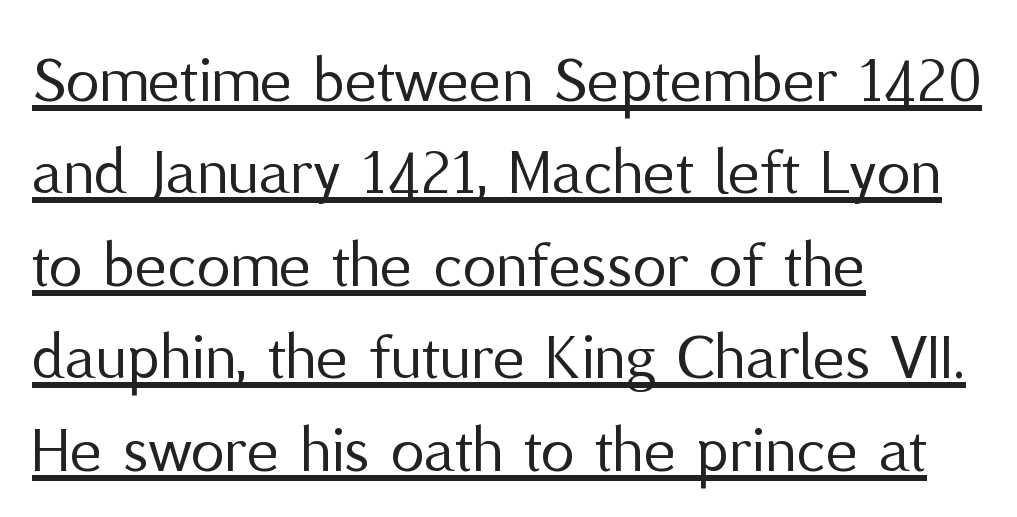
The image shows 68 px regular-weight sans-serif type, upright; set left-aligned, normal line spacing (1.36x), normal letter spacing, underlined; medium stroke contrast and a medium x-height.
